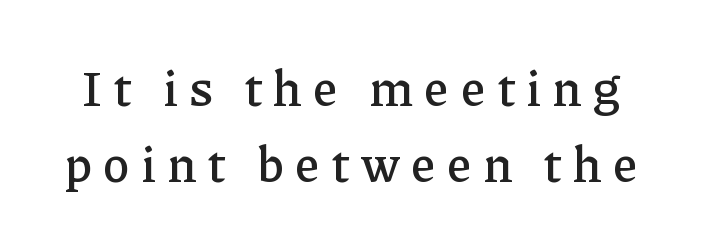
The image shows 49 px serif type, upright; set normal line spacing (1.56x), unusually wide letter spacing (+0.23 em), not underlined; low stroke contrast and a medium x-height.
